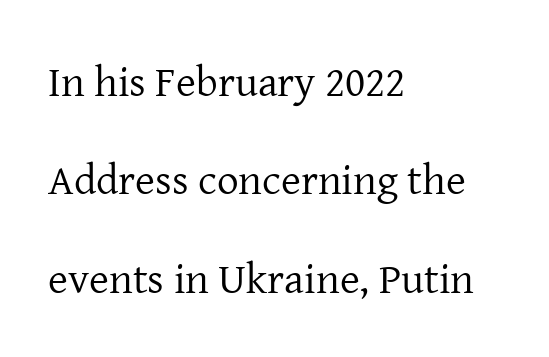
The image shows 43 px regular-weight serif type, upright; set left-aligned, loose line spacing (2.29x), normal letter spacing, not underlined; low stroke contrast and a medium x-height.
